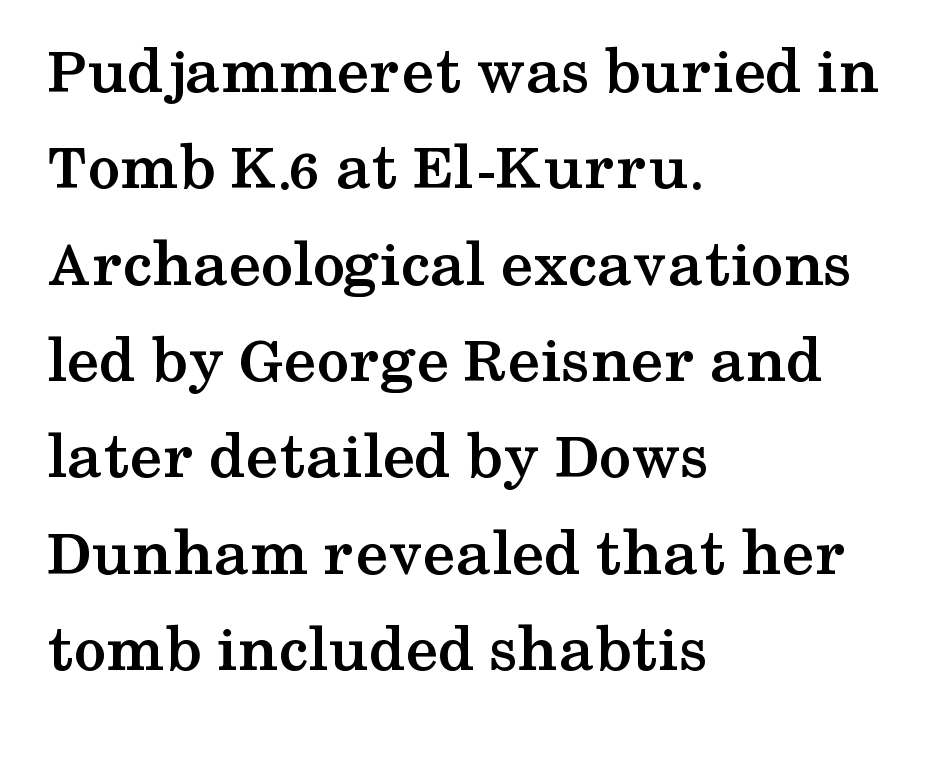
Compared with an ordinary text face, these strokes are far heavier — a full bold. Where is the straight margin? On the left. Nobody touched the tracking dial on this one. Notice how the stems are strictly vertical — no italics here. Think of a printed novel: that variable character pitch is what you see here.
